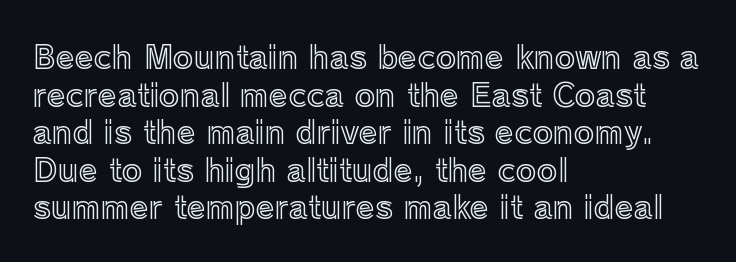
Q: Is the text italic (slanted)? A: No, it is upright.
Q: Is the text underlined? A: No.
Q: How is the paragraph aligned? A: Left-aligned.
Q: Is the spacing between letters normal or unusually wide? A: Normal.
Q: Width (condensed, normal, or wide)? A: Normal.
Q: x-height? A: Medium.
Q: Monospaced? A: No.
